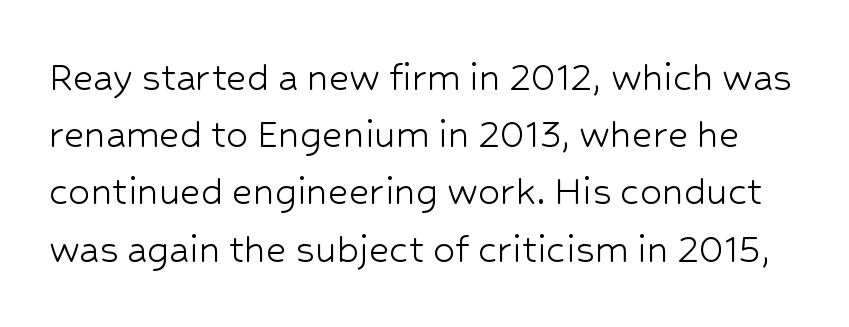
Q: Is the text bold? A: No.
Q: Is the text italic (slanted)? A: No, it is upright.
Q: Is the typeface a serif or a sans-serif typeface? A: Sans-serif.
Q: Is the text underlined? A: No.
Q: Is the spacing between letters normal or unusually wide? A: Normal.
Q: Is the spacing between lines tight, normal or loose? A: Normal.
Q: Width (condensed, normal, or wide)? A: Normal.
Q: Stroke contrast? A: Low.
Q: x-height? A: Medium.
Q: Monospaced? A: No.
